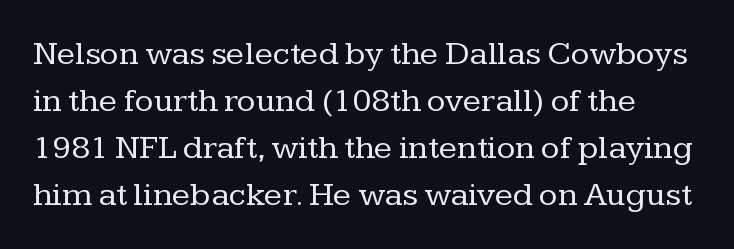
{"serif": "yes", "italic": "no", "bold": "no", "weight": "regular", "width": "normal", "stroke_contrast": "low", "x_height": "medium", "monospaced": "no", "underline": "no", "line_spacing": "normal", "line_spacing_ratio": 1.38, "letter_spacing": "normal", "letter_spacing_em": 0.0, "glyph_px": 34}
